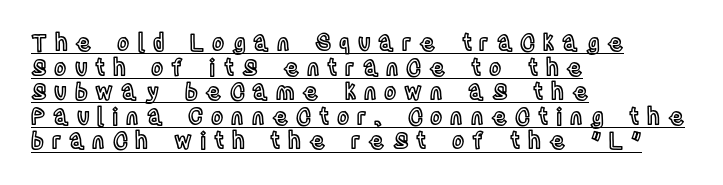
{"italic": "no", "underline": "yes", "align": "left", "line_spacing": "tight", "line_spacing_ratio": 1.07, "letter_spacing": "wide", "letter_spacing_em": 0.34, "glyph_px": 23}
